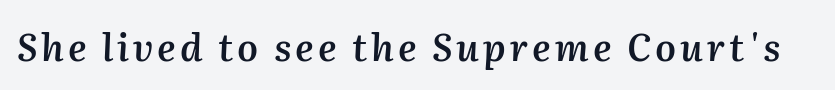
{"italic": "yes", "lean": "right", "slant_degrees": 2, "bold": "semi", "weight": "semibold", "width": "normal", "stroke_contrast": "medium", "x_height": "medium", "monospaced": "no", "underline": "no", "glyph_px": 37}
